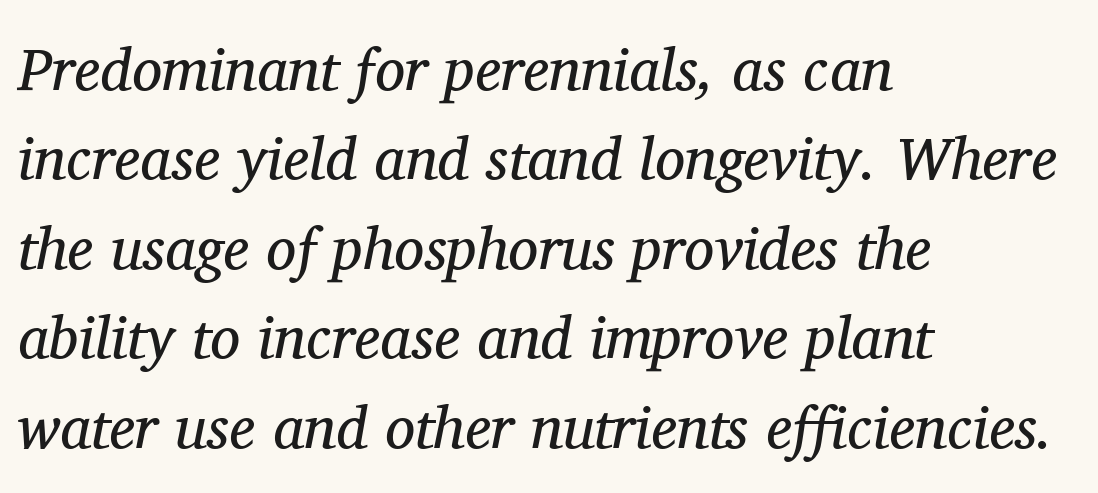
Q: Is the text bold? A: No.
Q: Is the text italic (slanted)? A: Yes, it leans right by about 11 degrees.
Q: Is the typeface a serif or a sans-serif typeface? A: Serif.
Q: Is the text underlined? A: No.
Q: How is the paragraph aligned? A: Left-aligned.
Q: Is the spacing between letters normal or unusually wide? A: Normal.
Q: Is the spacing between lines tight, normal or loose? A: Normal.
Q: Width (condensed, normal, or wide)? A: Normal.
Q: Stroke contrast? A: Medium.
Q: x-height? A: Medium.
Q: Monospaced? A: No.
